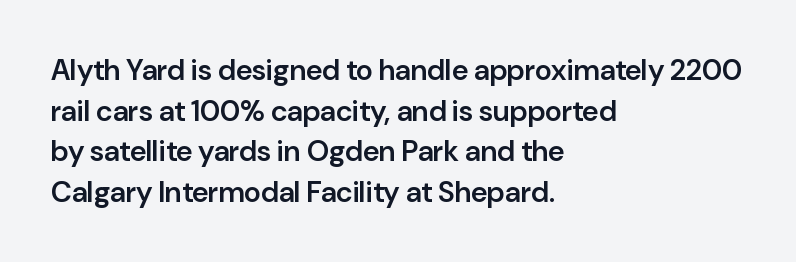
The image shows 29 px semibold sans-serif type, upright; set left-aligned, normal line spacing (1.4x), normal letter spacing, not underlined; low stroke contrast and a medium x-height.
